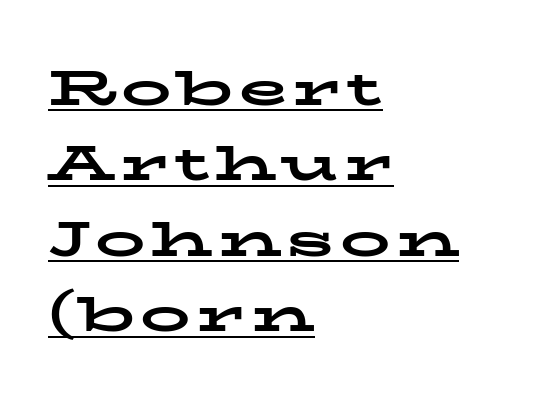
Does the weight exceed regular? Yes, all the way to bold. Yep, those are serifs on the letters. A baseline rule has been typeset under these characters. Is the block centered? No — it sits flush against the left margin. When letters stand straight like this, we call the style roman or upright. A typesetter would call this leading conventional body-copy spacing.
